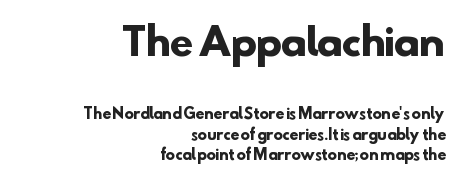
Q: Is the text bold? A: Yes.
Q: Is the typeface a serif or a sans-serif typeface? A: Sans-serif.
Q: Is the text underlined? A: No.
Q: How is the paragraph aligned? A: Right-aligned.
Q: Is the spacing between letters normal or unusually wide? A: Normal.
Q: Is the spacing between lines tight, normal or loose? A: Normal.
Q: Which block of text is set in a larger size, the first (top) or the second (bottom)? A: The first (top) one.
Q: Width (condensed, normal, or wide)? A: Normal.
Q: Stroke contrast? A: Low.
Q: x-height? A: Small.
Q: Monospaced? A: No.
